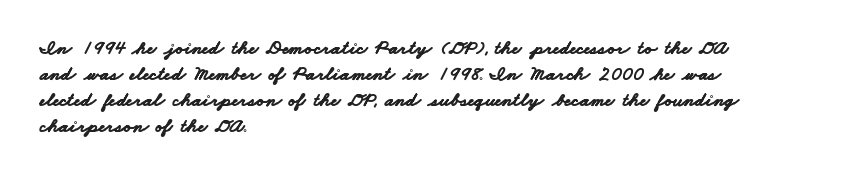
{"bold": "yes", "underline": "no", "align": "left", "line_spacing": "normal", "line_spacing_ratio": 1.3, "letter_spacing": "normal", "letter_spacing_em": 0.0, "glyph_px": 20}
